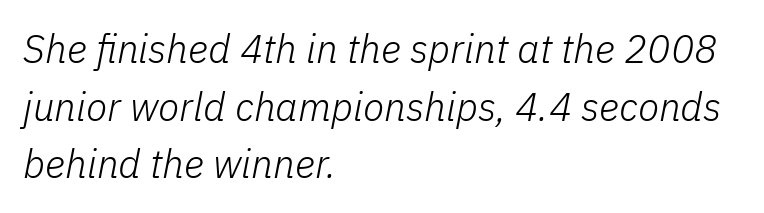
Q: Is the text bold? A: No.
Q: Is the text italic (slanted)? A: Yes, it leans right by about 11 degrees.
Q: Is the text underlined? A: No.
Q: How is the paragraph aligned? A: Left-aligned.
Q: Is the spacing between letters normal or unusually wide? A: Normal.
Q: Is the spacing between lines tight, normal or loose? A: Normal.
Q: Width (condensed, normal, or wide)? A: Normal.
Q: Stroke contrast? A: Low.
Q: x-height? A: Medium.
Q: Monospaced? A: No.
